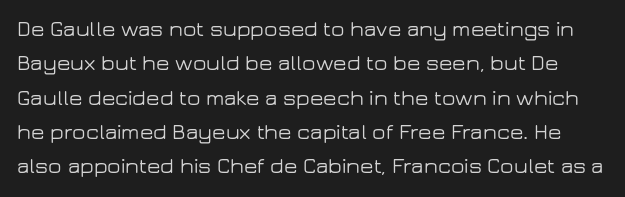
The image shows 22 px text type, upright; set normal line spacing (1.56x), normal letter spacing, not underlined.
